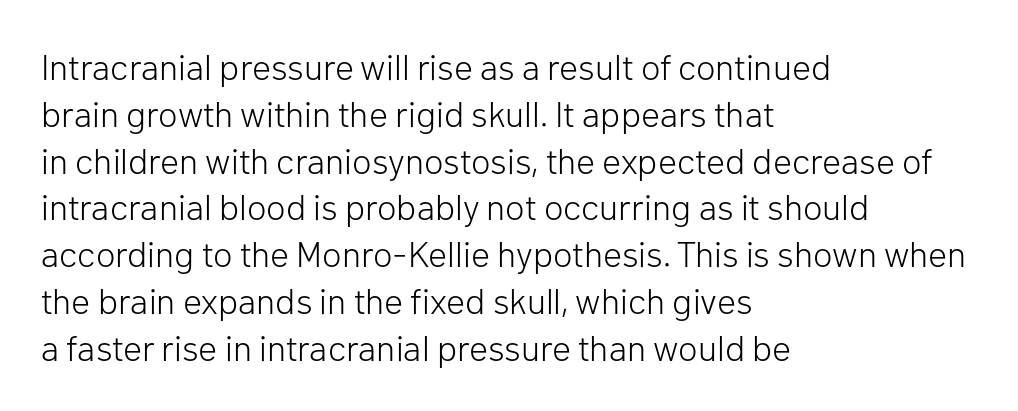
The image shows 36 px light sans-serif type, upright; set left-aligned, normal line spacing (1.3x), normal letter spacing, not underlined; low stroke contrast and a medium x-height.
